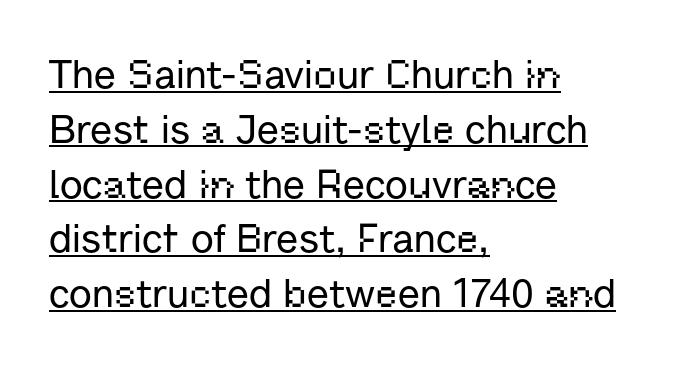
Q: Is the text italic (slanted)? A: No, it is upright.
Q: Is the typeface a serif or a sans-serif typeface? A: Sans-serif.
Q: Is the text underlined? A: Yes.
Q: How is the paragraph aligned? A: Left-aligned.
Q: Is the spacing between letters normal or unusually wide? A: Normal.
Q: Is the spacing between lines tight, normal or loose? A: Normal.
Q: Width (condensed, normal, or wide)? A: Normal.
Q: Stroke contrast? A: Low.
Q: x-height? A: Medium.
Q: Monospaced? A: No.
